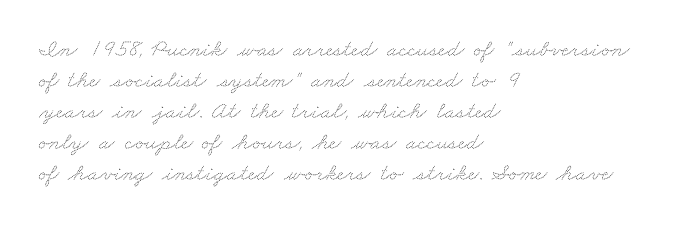
Q: Is the text bold? A: No.
Q: Is the text underlined? A: No.
Q: How is the paragraph aligned? A: Left-aligned.
Q: Is the spacing between letters normal or unusually wide? A: Normal.
Q: Is the spacing between lines tight, normal or loose? A: Normal.
